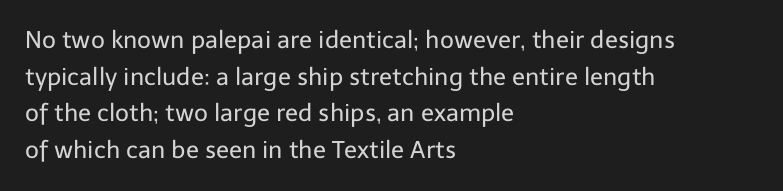
The image shows 24 px text type, upright; set left-aligned, normal line spacing (1.53x), normal letter spacing, not underlined.
